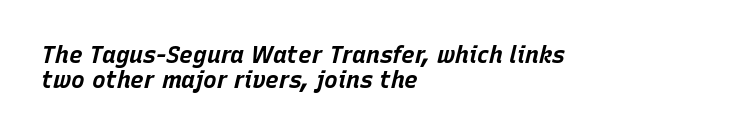
Q: Is the text bold? A: Yes.
Q: Is the text italic (slanted)? A: Yes, it leans right by about 15 degrees.
Q: Is the text underlined? A: No.
Q: How is the paragraph aligned? A: Left-aligned.
Q: Is the spacing between letters normal or unusually wide? A: Normal.
Q: Is the spacing between lines tight, normal or loose? A: Tight.
